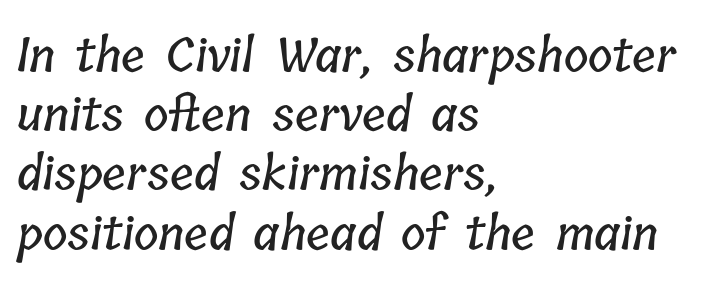
The type is set solid horizontally, with unmodified tracking. The string is rendered with underlining switched off. These lines sit exactly where default settings would place them. Each line starts at the same left margin while the right side varies. These lines are rendered in a variable-pitch font.
